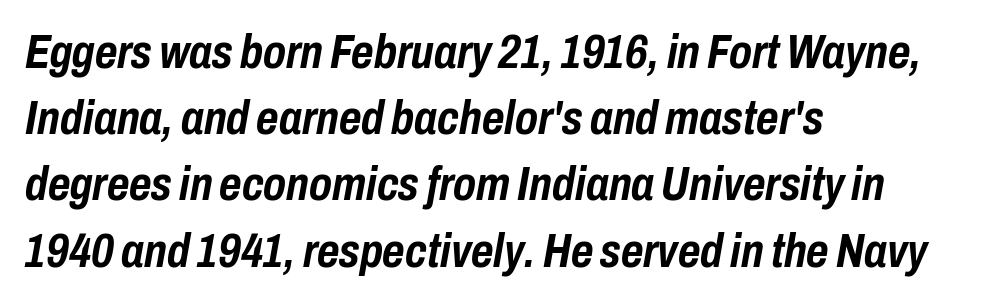
The image shows 48 px semibold, condensed type, italic (leaning right); set left-aligned, normal line spacing (1.38x), normal letter spacing, not underlined; low stroke contrast and a medium x-height.
